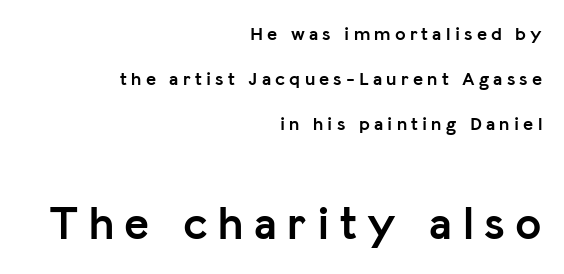
Each letter keeps its own natural width here, so spacing adapts to shape. These lines carry a lot of weight — the face is fully bold. Widely set lines give the paragraph a tall, airy silhouette. The text block is weighted toward the right margin, trailing off unevenly leftward.
